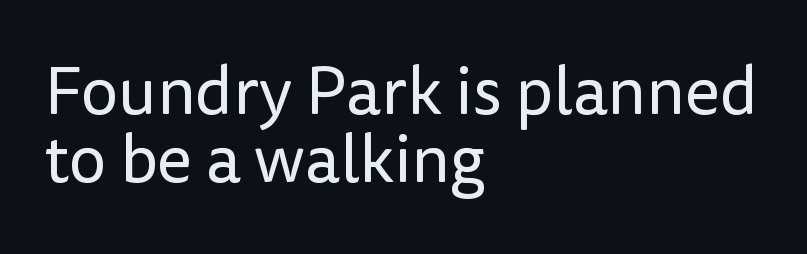
Q: Is the text bold? A: No.
Q: Is the text italic (slanted)? A: No, it is upright.
Q: Is the typeface a serif or a sans-serif typeface? A: Sans-serif.
Q: Is the text underlined? A: No.
Q: How is the paragraph aligned? A: Left-aligned.
Q: Is the spacing between letters normal or unusually wide? A: Normal.
Q: Is the spacing between lines tight, normal or loose? A: Tight.
Q: Width (condensed, normal, or wide)? A: Normal.
Q: Stroke contrast? A: Low.
Q: x-height? A: Medium.
Q: Monospaced? A: No.
